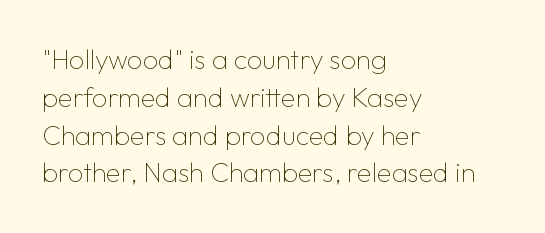
{"italic": "no", "bold": "no", "underline": "no", "align": "left", "line_spacing": "normal", "line_spacing_ratio": 1.4, "letter_spacing": "normal", "letter_spacing_em": 0.0, "glyph_px": 27}
